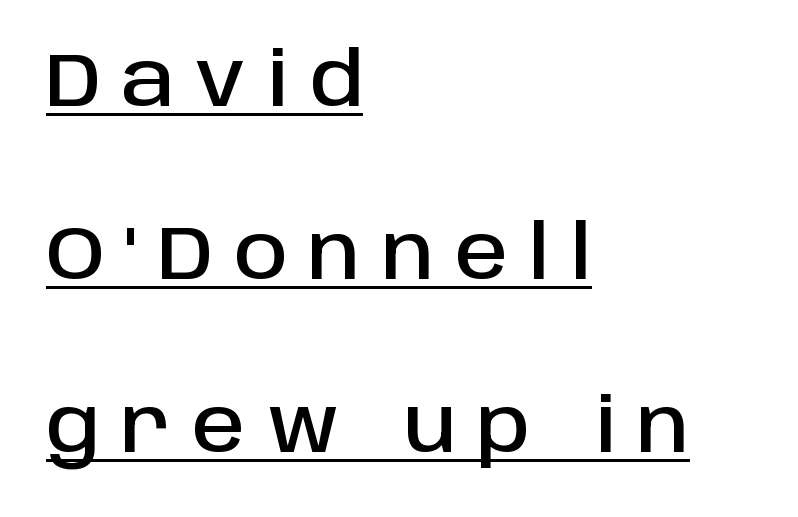
To sum up the face: it is a sans, with no serifs. The passage shown stacks its lines with a broad gap. Students, observe the line beneath the letters — that is underlining. This sample uses an upright cut, with every glyph sitting square on the baseline. Observe the wide spacing: letters keep a clear distance from each other. The letters advance in unequal steps, a hallmark of proportional type.
